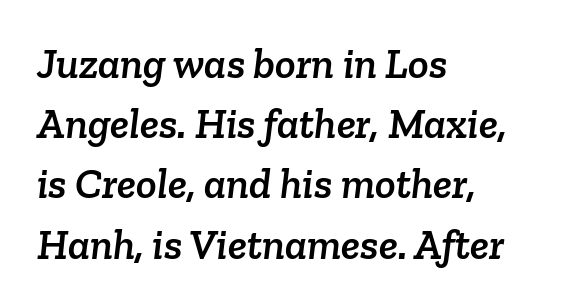
{"serif": "yes", "width": "normal", "stroke_contrast": "low", "x_height": "medium", "monospaced": "no", "underline": "no", "align": "left", "line_spacing": "normal", "line_spacing_ratio": 1.4, "letter_spacing": "normal", "letter_spacing_em": 0.0, "glyph_px": 43}
